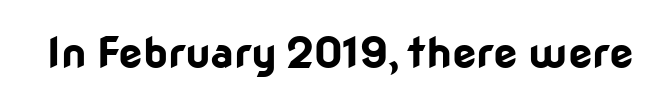
The image shows 43 px bold sans-serif type, upright; set normal letter spacing, not underlined; low stroke contrast and a medium x-height.
